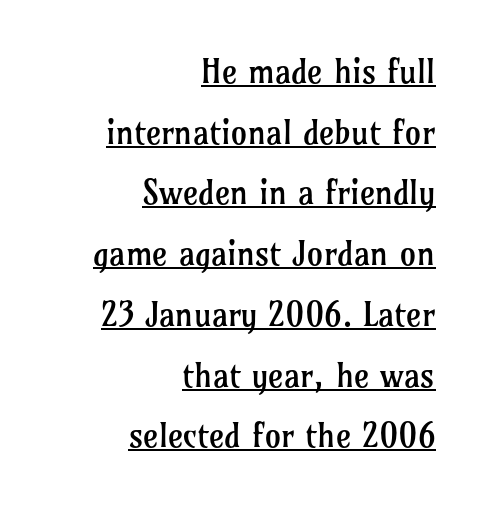
This is underlined copy, the kind a proofreader might mark for attention. Nothing heavy about these letters — not bold at all. To sum up the face: it has serifs. The paragraph shown leans on its right margin. Default kerning and tracking; the words read as compact shapes. This sample has the flowing, uneven cadence of proportional lettering.
